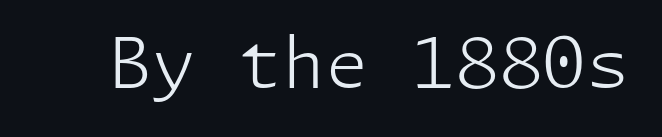
The image shows 70 px light sans-serif type, upright; set normal letter spacing, not underlined; low stroke contrast and a medium x-height.
